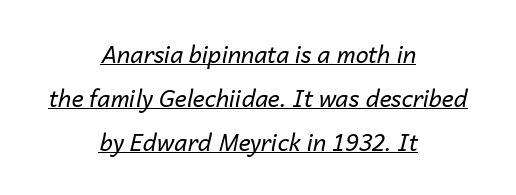
The passage is arranged like a title page — every line centered. Leading is clearly above the norm, producing a sparse column. The font's italic variant was chosen for this text. Weight: in the light-to-regular range. Inter-character spacing is left at the font's built-in metrics. Glance below the letters and you will spot a drawn line.
